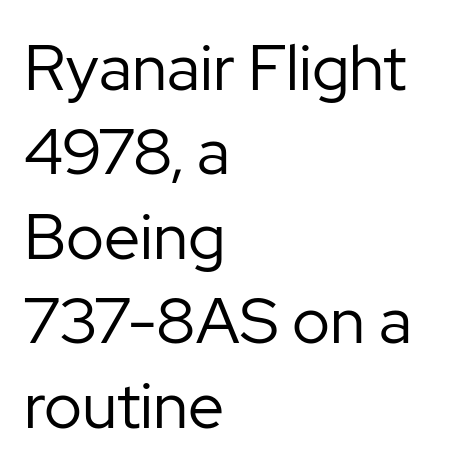
{"serif": "no", "italic": "no", "bold": "no", "weight": "regular", "width": "normal", "stroke_contrast": "low", "x_height": "medium", "monospaced": "no", "underline": "no", "align": "left", "line_spacing": "normal", "line_spacing_ratio": 1.32, "letter_spacing": "normal", "letter_spacing_em": 0.0, "glyph_px": 64}
